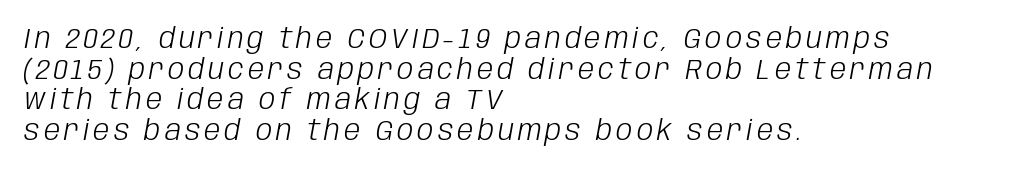
The foot of each line stays bare and open. The block of text is dense from top to bottom, with scant space between rows. The rendering uses natural spacing where letterforms have individual widths. Every character sits at an angle, as italics do. Weight: not bold — regular or lighter.
